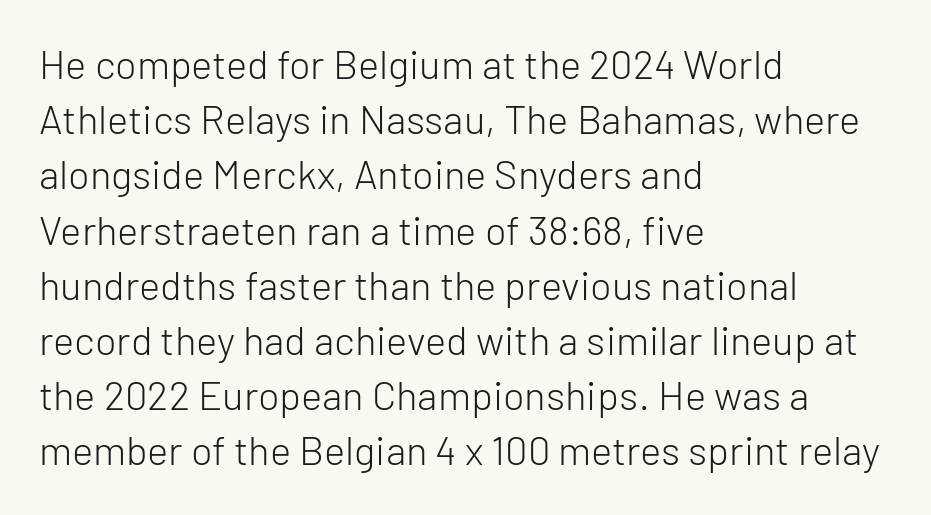
{"serif": "no", "italic": "no", "bold": "no", "weight": "light", "width": "normal", "stroke_contrast": "low", "x_height": "medium", "monospaced": "no", "underline": "no", "align": "left", "line_spacing": "normal", "line_spacing_ratio": 1.38, "letter_spacing": "normal", "letter_spacing_em": 0.0, "glyph_px": 40}
